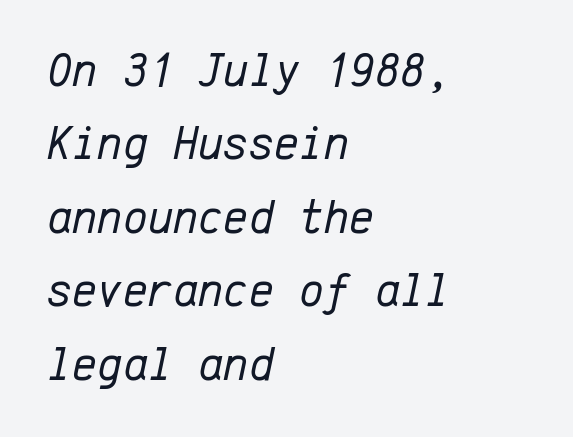
Q: Is the text bold? A: No.
Q: Is the text italic (slanted)? A: Yes, it leans right by about 12 degrees.
Q: Is the text underlined? A: No.
Q: How is the paragraph aligned? A: Left-aligned.
Q: Is the spacing between letters normal or unusually wide? A: Normal.
Q: Is the spacing between lines tight, normal or loose? A: Normal.
Q: Width (condensed, normal, or wide)? A: Normal.
Q: Stroke contrast? A: Low.
Q: x-height? A: Medium.
Q: Monospaced? A: Yes.
